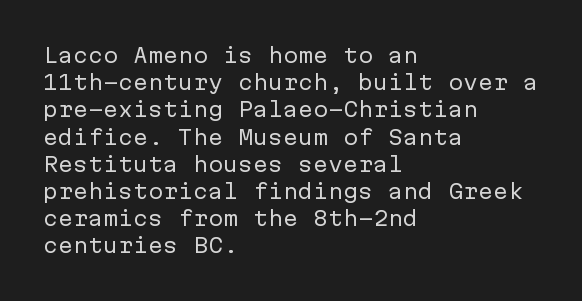
{"italic": "no", "bold": "no", "underline": "no", "align": "left", "line_spacing": "normal", "line_spacing_ratio": 1.36, "letter_spacing": "normal", "letter_spacing_em": 0.0, "glyph_px": 20}
